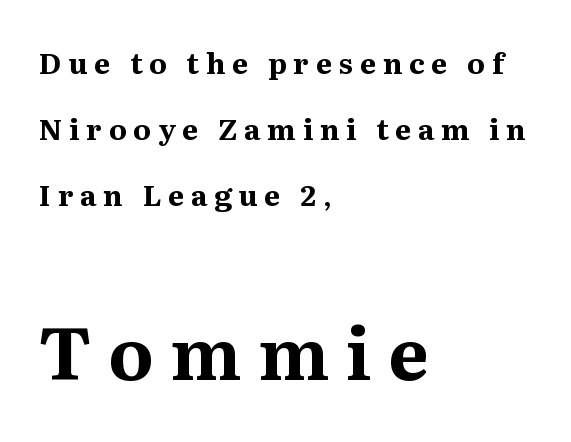
Font category for this specimen: serif. Weight: bold. Beneath every word, the page is bare. Reading down the column, the eye jumps a long way to each next line. Small over large — that's the arrangement of the two blocks here.
